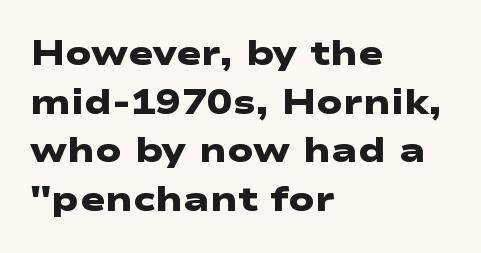
The image shows 34 px heavy, wide sans-serif type; set left-aligned, normal line spacing (1.43x), normal letter spacing, not underlined; low stroke contrast and a medium x-height.
